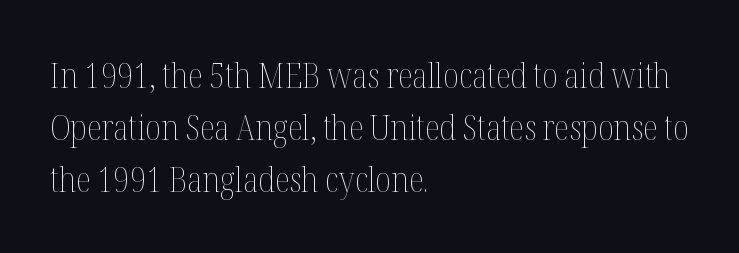
Q: Is the text bold? A: No.
Q: Is the text italic (slanted)? A: No, it is upright.
Q: Is the text underlined? A: No.
Q: How is the paragraph aligned? A: Left-aligned.
Q: Is the spacing between letters normal or unusually wide? A: Normal.
Q: Is the spacing between lines tight, normal or loose? A: Normal.
Q: Width (condensed, normal, or wide)? A: Condensed.
Q: Stroke contrast? A: Medium.
Q: x-height? A: Medium.
Q: Monospaced? A: No.
